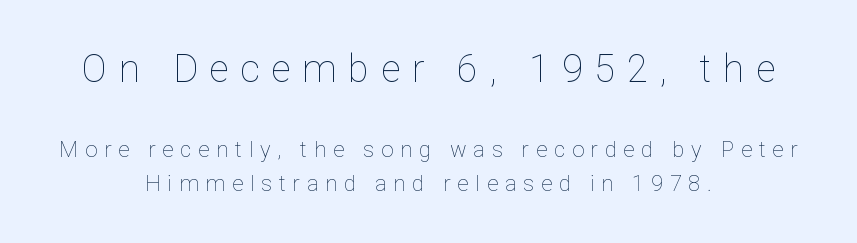
{"italic": "no", "bold": "no", "weight": "thin", "width": "normal", "stroke_contrast": "low", "x_height": "medium", "monospaced": "no", "underline": "no", "align": "center", "line_spacing": "normal", "line_spacing_ratio": 1.56, "letter_spacing": "wide", "letter_spacing_em": 0.31, "larger_block": "first", "size_ratio": 1.73, "glyph_px": 38}
